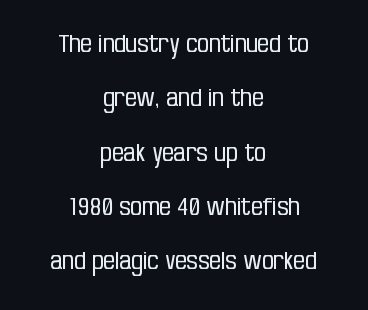
Q: Is the text bold? A: No.
Q: Is the text italic (slanted)? A: No, it is upright.
Q: Is the text underlined? A: No.
Q: How is the paragraph aligned? A: Centered.
Q: Is the spacing between letters normal or unusually wide? A: Normal.
Q: Is the spacing between lines tight, normal or loose? A: Loose.
